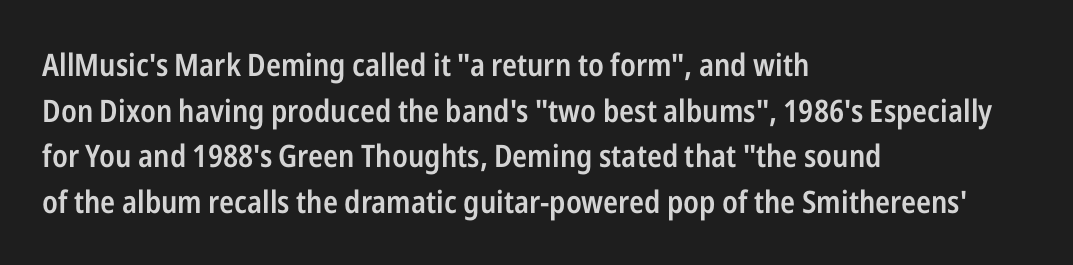
{"serif": "no", "italic": "no", "bold": "semi", "weight": "semibold", "width": "condensed", "stroke_contrast": "low", "x_height": "medium", "monospaced": "no", "underline": "no", "align": "left", "line_spacing": "normal", "line_spacing_ratio": 1.47, "letter_spacing": "normal", "letter_spacing_em": 0.0, "glyph_px": 31}
